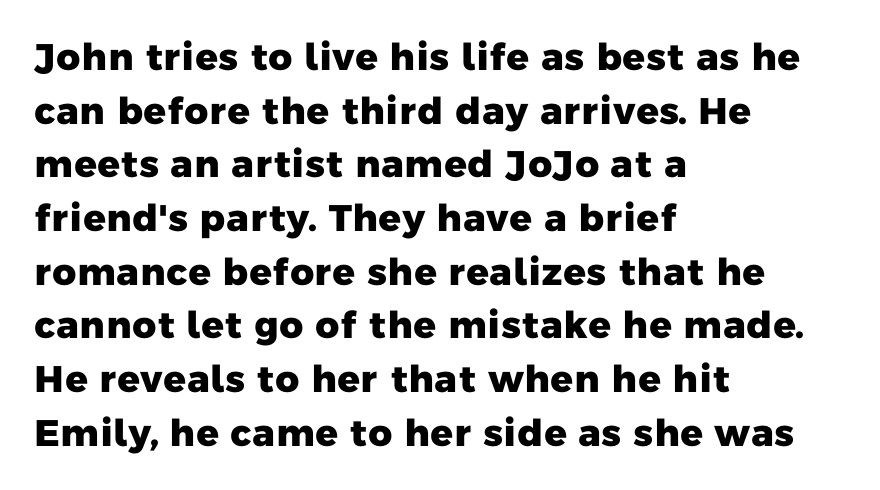
Q: Is the text bold? A: Yes.
Q: Is the typeface a serif or a sans-serif typeface? A: Sans-serif.
Q: Is the text underlined? A: No.
Q: How is the paragraph aligned? A: Left-aligned.
Q: Is the spacing between letters normal or unusually wide? A: Normal.
Q: Is the spacing between lines tight, normal or loose? A: Normal.
Q: Width (condensed, normal, or wide)? A: Normal.
Q: Stroke contrast? A: Low.
Q: x-height? A: Medium.
Q: Monospaced? A: No.
